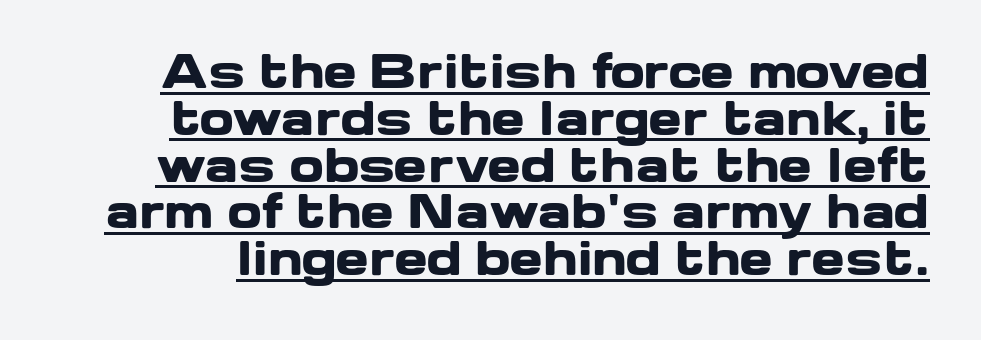
Q: Is the text bold? A: Yes.
Q: Is the text italic (slanted)? A: No, it is upright.
Q: Is the typeface a serif or a sans-serif typeface? A: Sans-serif.
Q: Is the text underlined? A: Yes.
Q: Is the spacing between letters normal or unusually wide? A: Normal.
Q: Is the spacing between lines tight, normal or loose? A: Tight.
Q: Width (condensed, normal, or wide)? A: Wide.
Q: Stroke contrast? A: Low.
Q: x-height? A: Medium.
Q: Monospaced? A: No.
